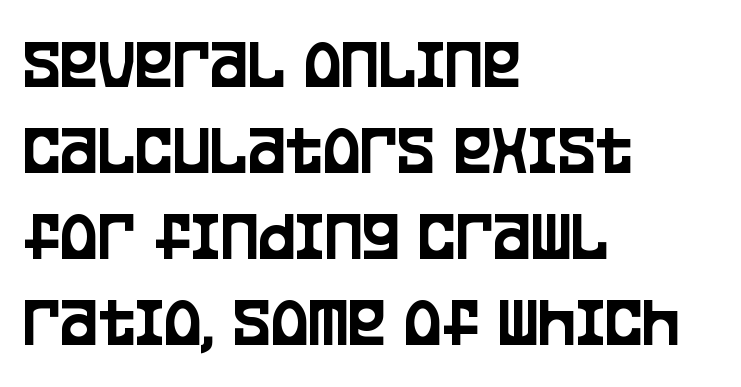
{"serif": "no", "italic": "no", "width": "condensed", "stroke_contrast": "low", "x_height": "large", "monospaced": "no", "underline": "no", "align": "left", "line_spacing_ratio": 1.21, "letter_spacing": "normal", "letter_spacing_em": 0.0, "glyph_px": 71}
